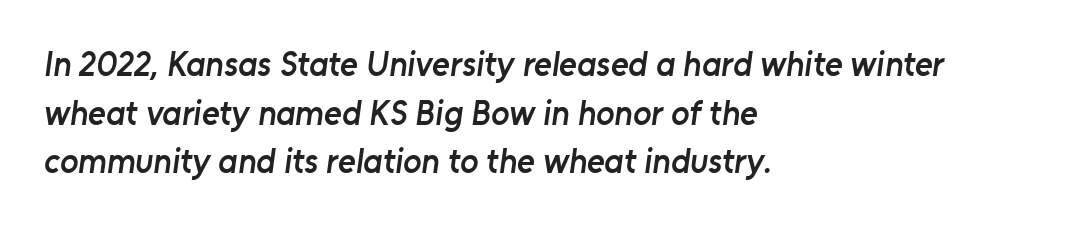
No feet cap the strokes, marking this as sans-serif type. Lines of text with bare space underneath. Words appear dense and cohesive because spacing is normal. This sample keeps an unexceptional amount of space between lines. The face used here is proportionally spaced, like ordinary book or web type.
